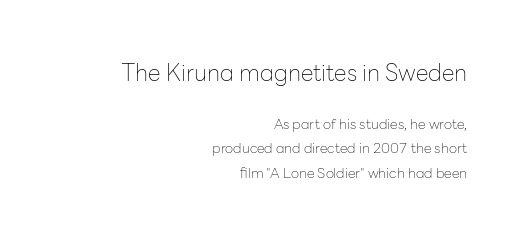
Does extra space separate the letters? No, they use regular spacing. The specimen reads as upright at a glance. No heavy texture on the line: the type isn't bold. The block sitting higher on the canvas is the one with enlarged characters.
